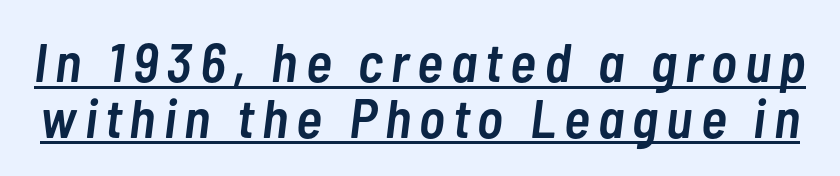
The image shows 55 px semibold, condensed type, italic (leaning right); set tight line spacing (1.01x), underlined; low stroke contrast and a medium x-height.
